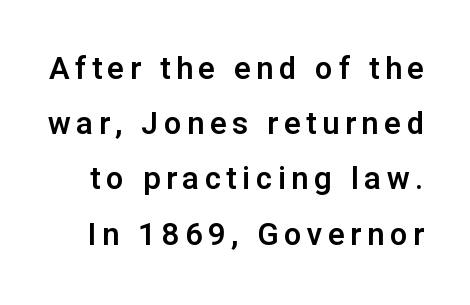
{"serif": "no", "italic": "no", "width": "normal", "stroke_contrast": "low", "x_height": "medium", "monospaced": "no", "underline": "no", "line_spacing_ratio": 1.78, "glyph_px": 31}
